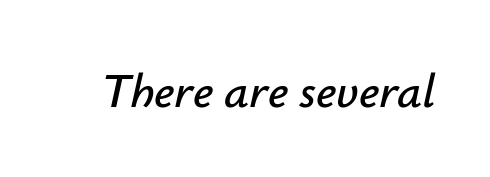
Q: Is the text italic (slanted)? A: Yes, it leans right by about 12 degrees.
Q: Is the text underlined? A: No.
Q: Is the spacing between letters normal or unusually wide? A: Normal.
Q: Width (condensed, normal, or wide)? A: Normal.
Q: Stroke contrast? A: Low.
Q: x-height? A: Small.
Q: Monospaced? A: No.
